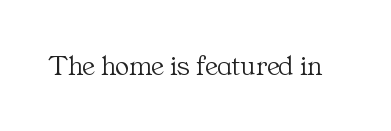
The image shows 29 px light serif type, upright; set normal letter spacing, not underlined; medium stroke contrast and a medium x-height.
